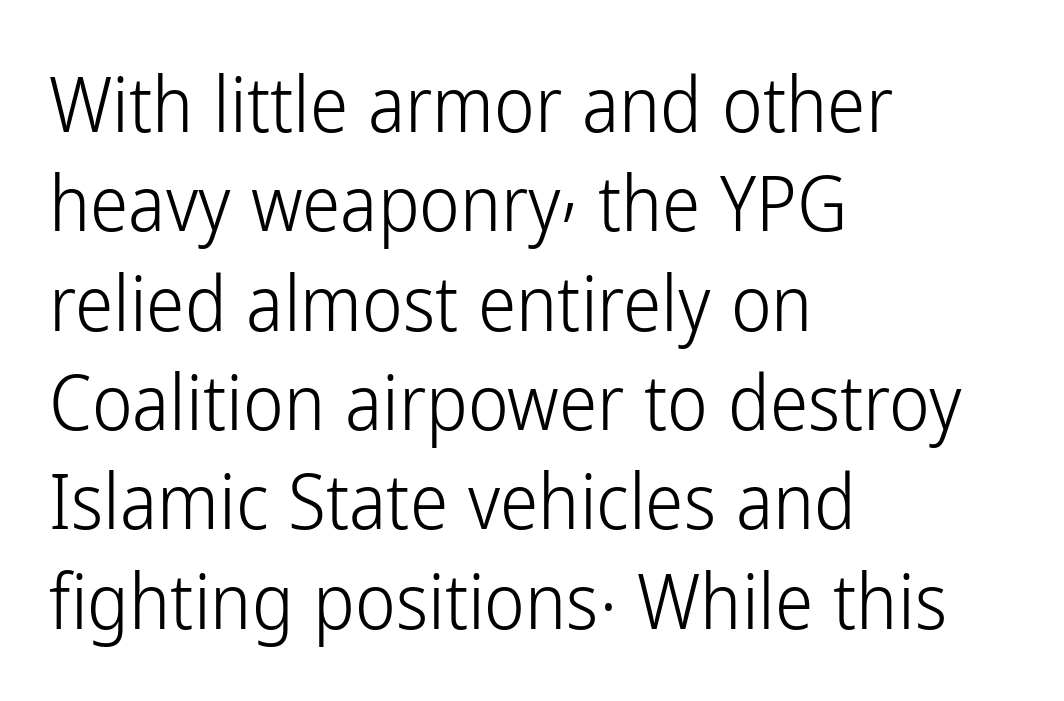
{"serif": "no", "italic": "no", "bold": "no", "weight": "light", "width": "condensed", "stroke_contrast": "low", "x_height": "medium", "monospaced": "no", "underline": "no", "align": "left", "line_spacing": "normal", "line_spacing_ratio": 1.29, "letter_spacing": "normal", "letter_spacing_em": 0.0, "glyph_px": 77}
